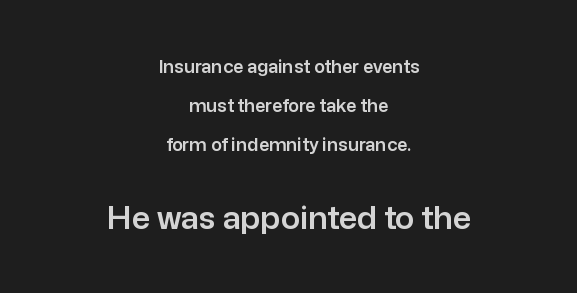
These lines are composed in type without serifs. Teacher's note: observe the equal gaps on both sides — that is centered alignment. Proportional: the letters do not fall into vertical columns. Do the letters lean? They stand straight.
